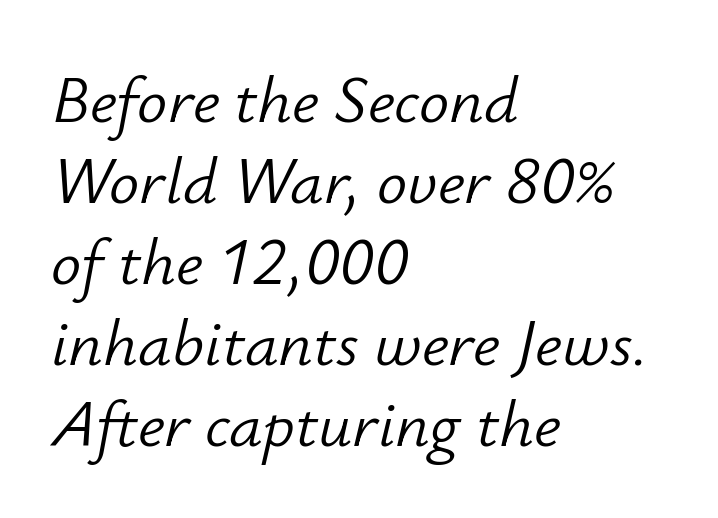
A quiet, ordinary-to-light weight characterises the typeface. The face used here is proportionally spaced, like ordinary book or web type. Characters follow at the spacing the type designer built in. Every row of glyphs begins at an identical x-position on the left. In terms of posture, this sample is oblique.
